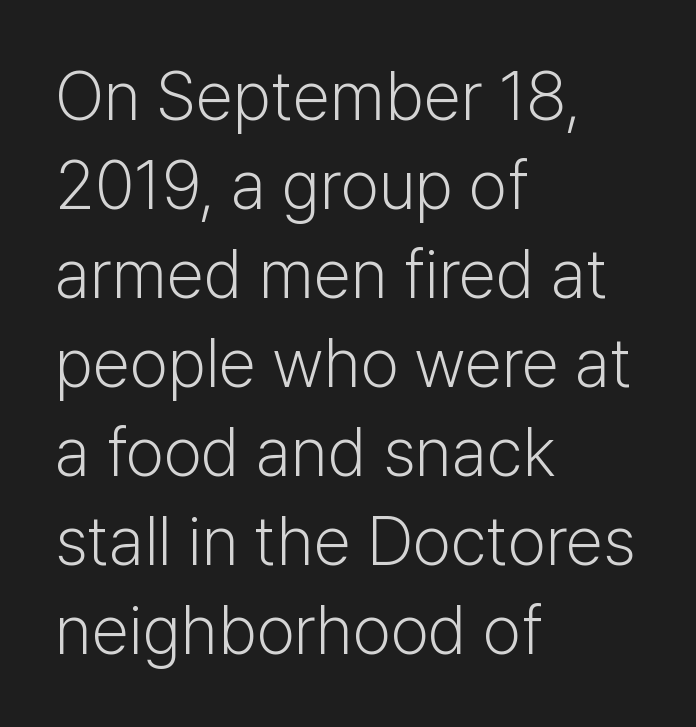
The image shows 68 px light sans-serif type, upright; set left-aligned, normal line spacing (1.31x), normal letter spacing, not underlined; low stroke contrast and a medium x-height.
